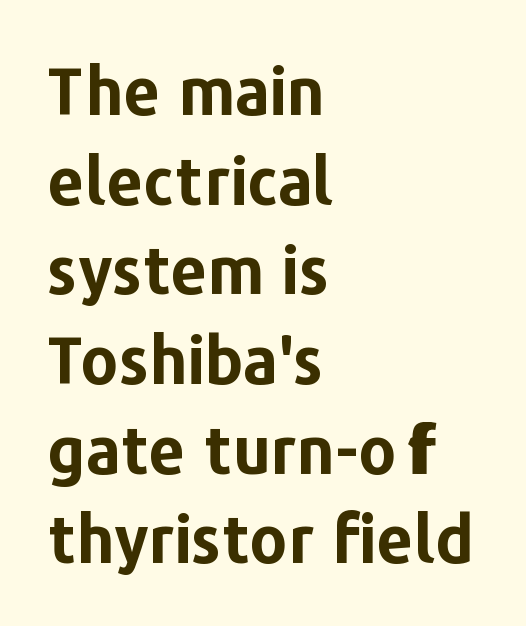
{"serif": "no", "italic": "no", "bold": "yes", "weight": "bold", "width": "normal", "stroke_contrast": "low", "x_height": "medium", "monospaced": "no", "underline": "no", "align": "left", "line_spacing": "normal", "line_spacing_ratio": 1.38, "letter_spacing": "normal", "letter_spacing_em": 0.0, "glyph_px": 65}
